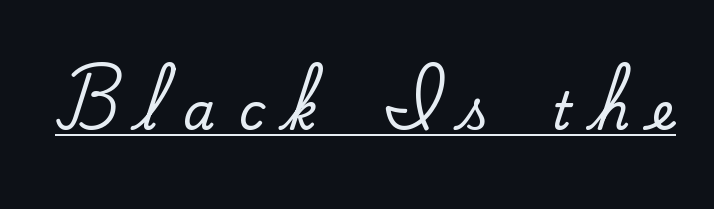
The image shows 51 px serif type; set unusually wide letter spacing (+0.45 em), underlined; medium stroke contrast and a small x-height.
